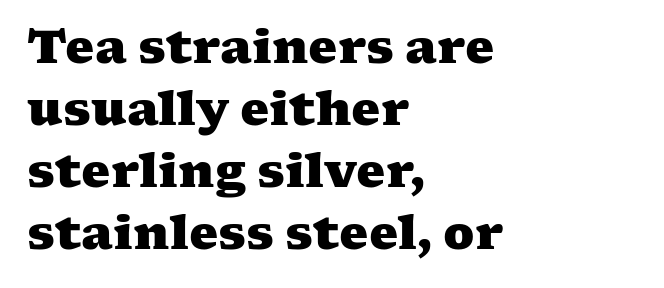
{"serif": "yes", "bold": "yes", "weight": "heavy", "width": "wide", "stroke_contrast": "medium", "x_height": "medium", "monospaced": "no", "underline": "no", "align": "left", "line_spacing": "normal", "line_spacing_ratio": 1.35, "letter_spacing": "normal", "letter_spacing_em": 0.0, "glyph_px": 46}
